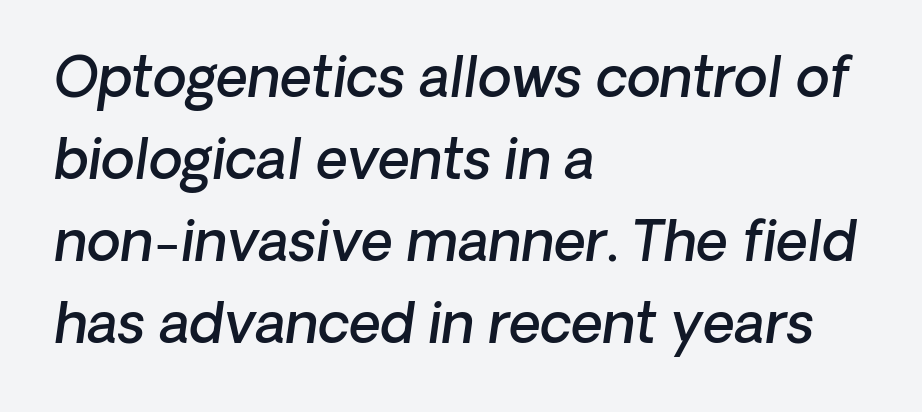
If you drew a ruler down the left edge, every line would touch it. Here the designer chose a conventional face with non-uniform glyph widths. As a designer I'd log this as weight 600, semibold. Observe the ordinary spacing: letters are neighbours, not strangers. Just letters on the line, the space beneath them empty. The characters display no serif detailing; their extremities are plain.
